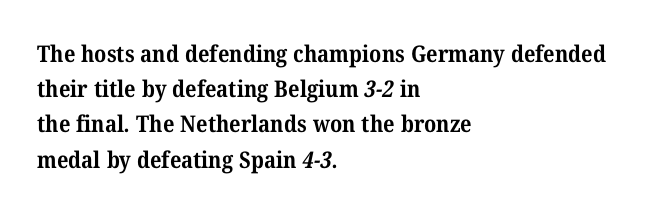
The image shows 23 px bold type; set left-aligned, normal line spacing (1.53x), normal letter spacing, not underlined.
